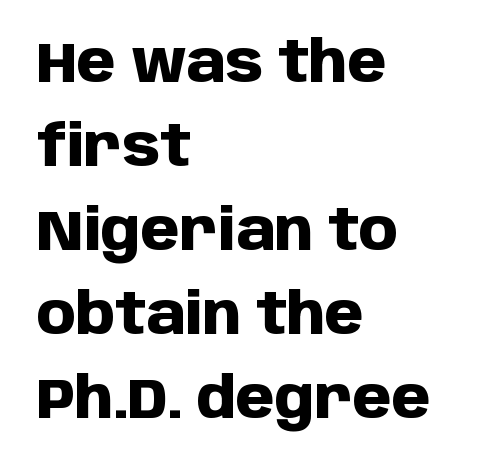
Q: Is the text bold? A: Yes.
Q: Is the text italic (slanted)? A: No, it is upright.
Q: Is the typeface a serif or a sans-serif typeface? A: Sans-serif.
Q: Is the text underlined? A: No.
Q: How is the paragraph aligned? A: Left-aligned.
Q: Is the spacing between letters normal or unusually wide? A: Normal.
Q: Is the spacing between lines tight, normal or loose? A: Normal.
Q: Width (condensed, normal, or wide)? A: Normal.
Q: Stroke contrast? A: Low.
Q: x-height? A: Large.
Q: Monospaced? A: No.
